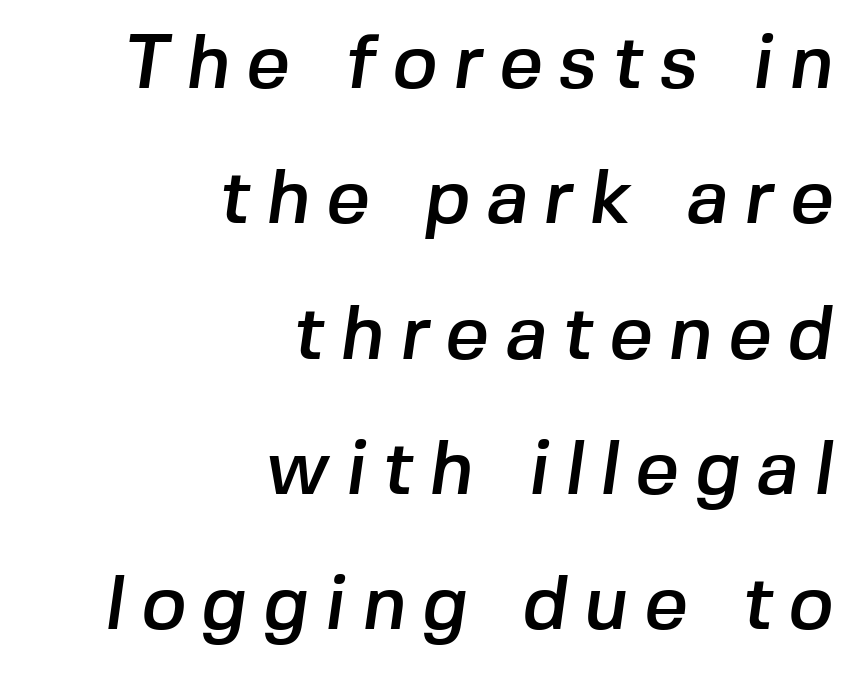
The image shows 76 px sans-serif type; set right-aligned, line spacing 1.78x, unusually wide letter spacing (+0.21 em), not underlined; low stroke contrast and a medium x-height.
